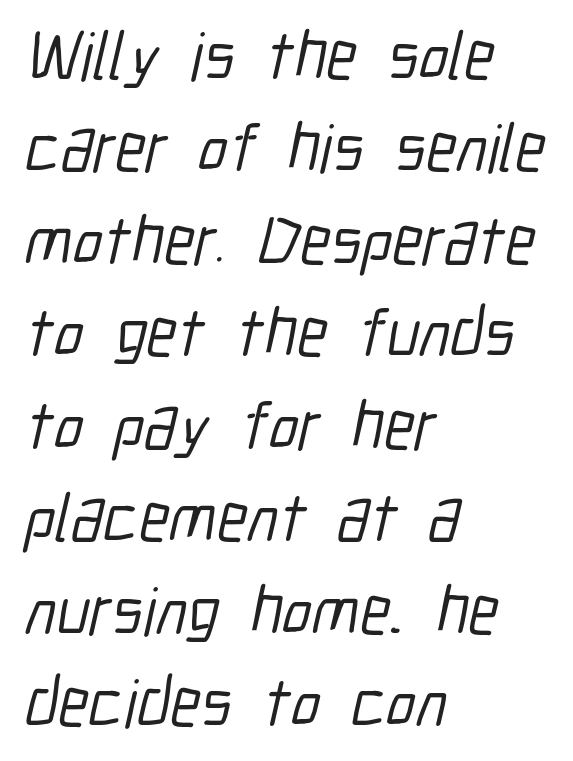
You could call the tracking neutral — neither tight nor loose. How would I describe the line gaps? Plain and ordinary. Check the space under the baseline: it is left empty. You could not count columns in this text — the font is proportionally spaced. Stroke terminals: plain, sans-serif.
